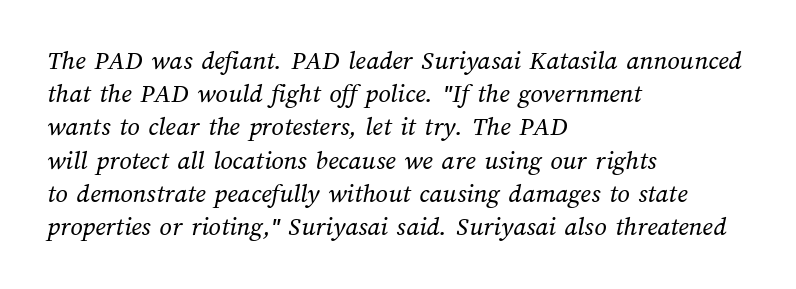
The image shows 27 px text type; set left-aligned, line spacing 1.23x, normal letter spacing, not underlined.
